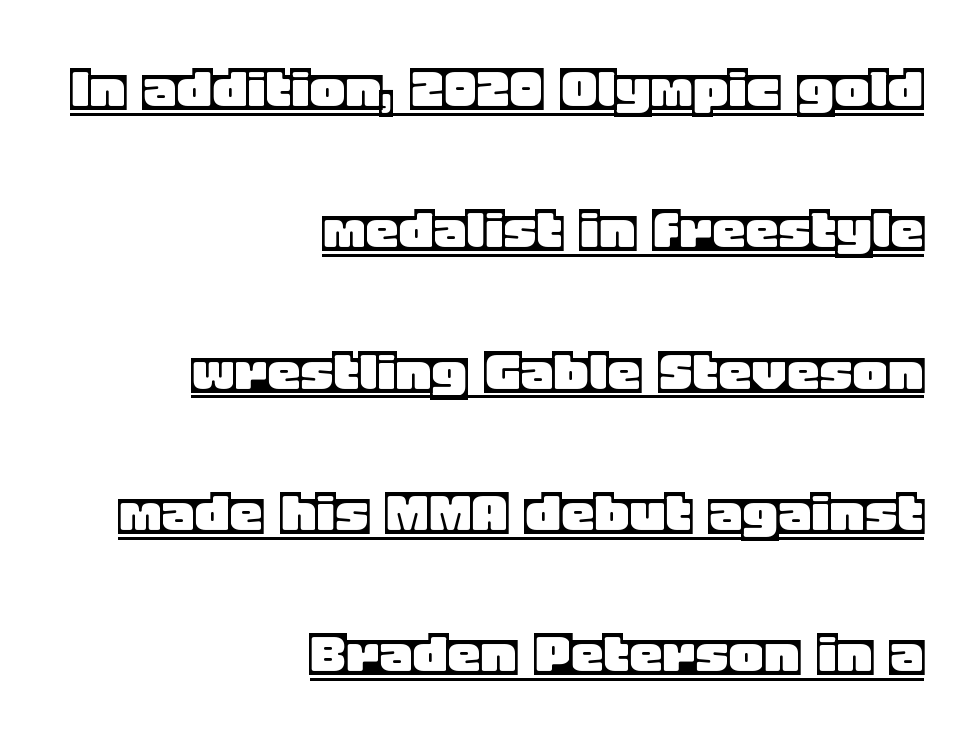
Q: Is the text italic (slanted)? A: No, it is upright.
Q: Is the text underlined? A: Yes.
Q: How is the paragraph aligned? A: Right-aligned.
Q: Is the spacing between letters normal or unusually wide? A: Normal.
Q: Is the spacing between lines tight, normal or loose? A: Loose.
Q: Width (condensed, normal, or wide)? A: Normal.
Q: x-height? A: Large.
Q: Monospaced? A: No.
